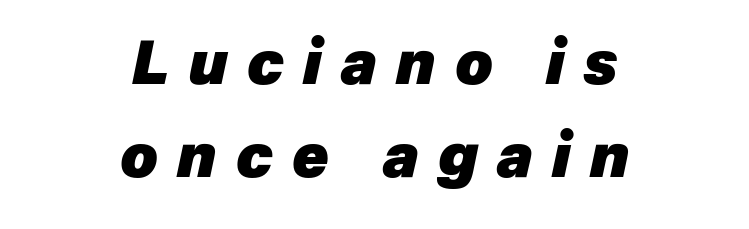
Short and long lines alike share a common midpoint. This sample uses expanded letter spacing, leaving extra air between glyphs. Check the space under the baseline: it is left empty. The letters advance in unequal steps, a hallmark of proportional type. Italic? Definitely — the glyphs are oblique. Students, this is bold: see how much ink each stroke carries.
